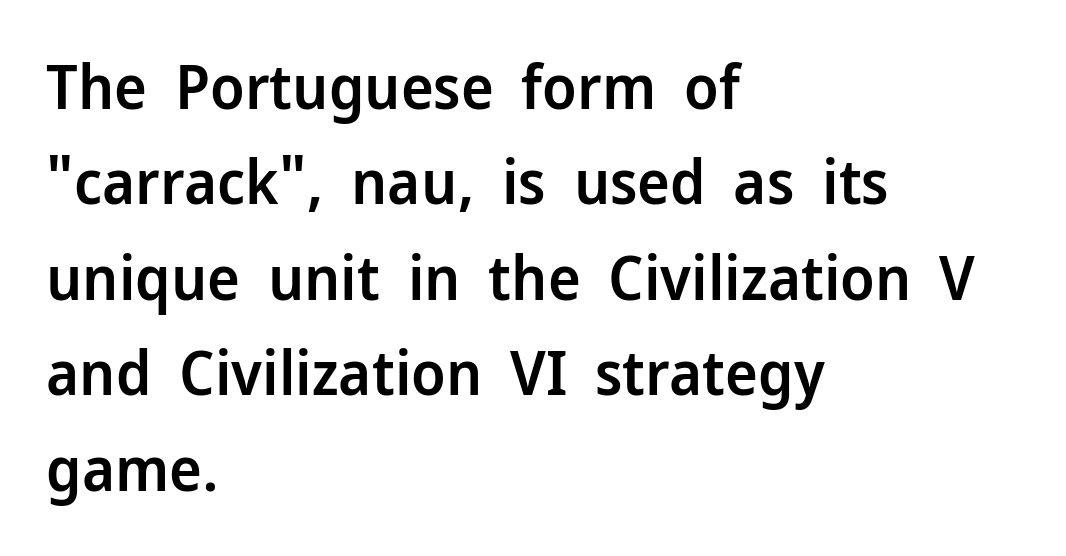
The image shows 62 px semibold sans-serif type, upright; set left-aligned, normal line spacing (1.54x), normal letter spacing, not underlined; low stroke contrast and a medium x-height.
